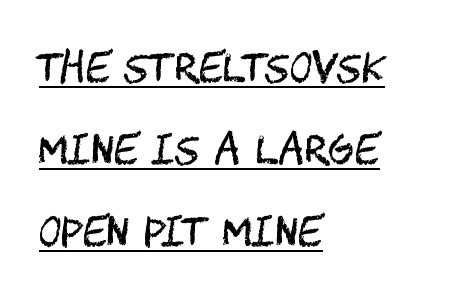
{"serif": "no", "italic": "no", "bold": "no", "weight": "regular", "width": "condensed", "stroke_contrast": "medium", "x_height": "large", "underline": "yes", "align": "left", "line_spacing": "loose", "line_spacing_ratio": 2.1, "letter_spacing": "normal", "letter_spacing_em": 0.0, "glyph_px": 39}
